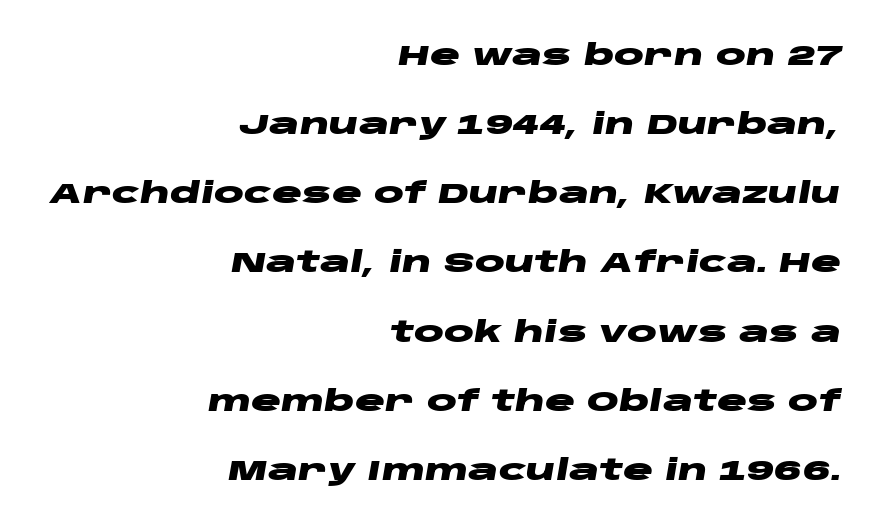
The face used here is proportionally spaced, like ordinary book or web type. The zone under the glyphs is completely vacant. This rendering leaves character spacing at its baseline value. Notice how the stems are inclined rather than vertical — that's the hallmark of italics. Thick stems and heavy bowls — unmistakably bold.
